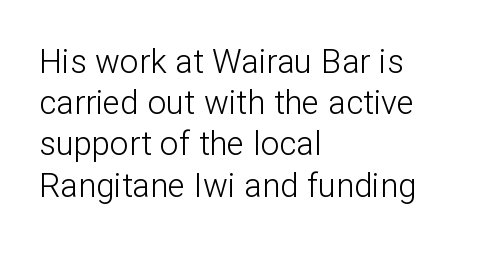
{"serif": "no", "italic": "no", "bold": "no", "weight": "light", "width": "normal", "stroke_contrast": "low", "x_height": "medium", "monospaced": "no", "underline": "no", "align": "left", "line_spacing": "normal", "line_spacing_ratio": 1.25, "letter_spacing": "normal", "letter_spacing_em": 0.0, "glyph_px": 33}
